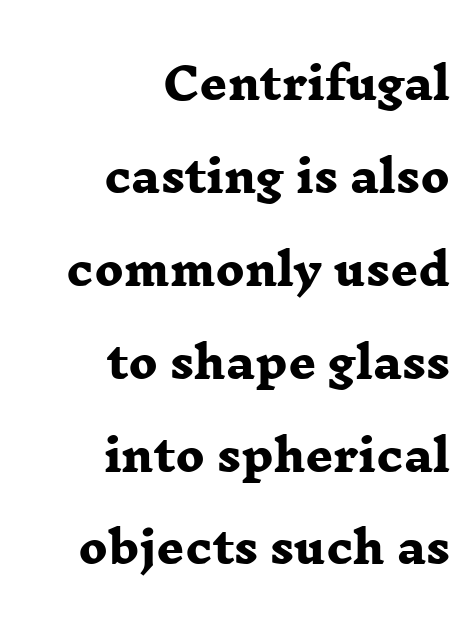
You could fit nearly another row in the gap between these rows. The passage shown is not underscored anywhere. Yep, those are serifs on the letters. Does extra space separate the letters? No, they use regular spacing.
